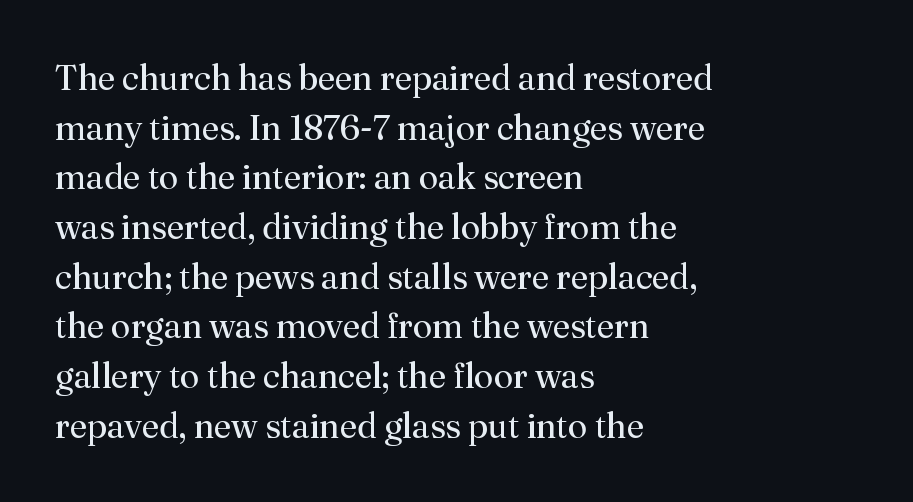
Q: Is the text bold? A: No.
Q: Is the text italic (slanted)? A: No, it is upright.
Q: Is the typeface a serif or a sans-serif typeface? A: Serif.
Q: Is the text underlined? A: No.
Q: How is the paragraph aligned? A: Left-aligned.
Q: Is the spacing between letters normal or unusually wide? A: Normal.
Q: Is the spacing between lines tight, normal or loose? A: Normal.
Q: Width (condensed, normal, or wide)? A: Normal.
Q: Stroke contrast? A: Medium.
Q: x-height? A: Small.
Q: Monospaced? A: No.
